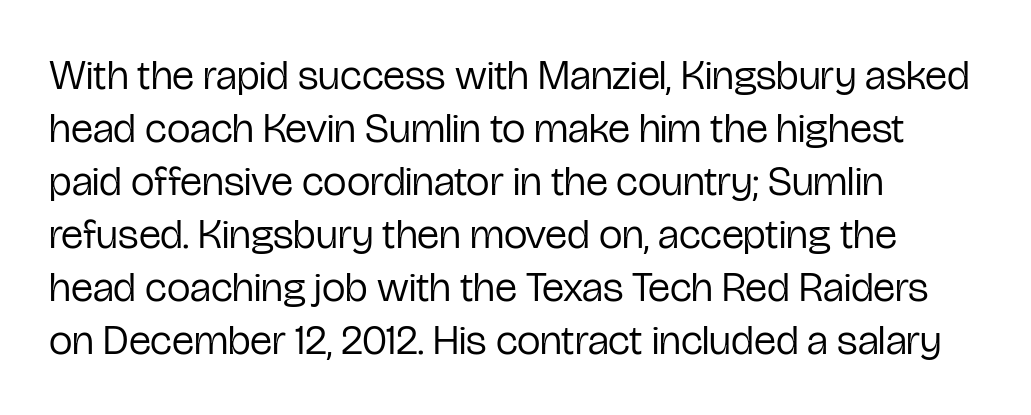
{"serif": "no", "italic": "no", "bold": "no", "weight": "regular", "width": "condensed", "stroke_contrast": "low", "x_height": "medium", "monospaced": "no", "underline": "no", "align": "left", "line_spacing": "normal", "line_spacing_ratio": 1.26, "letter_spacing": "normal", "letter_spacing_em": 0.0, "glyph_px": 42}
